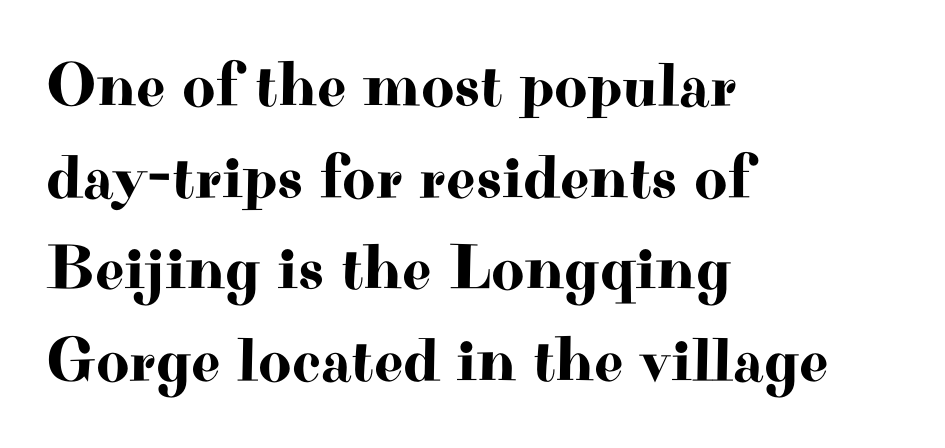
{"serif": "yes", "italic": "no", "width": "wide", "stroke_contrast": "high", "x_height": "small", "monospaced": "no", "underline": "no", "align": "left", "line_spacing": "normal", "line_spacing_ratio": 1.43, "letter_spacing": "normal", "letter_spacing_em": 0.0, "glyph_px": 64}
